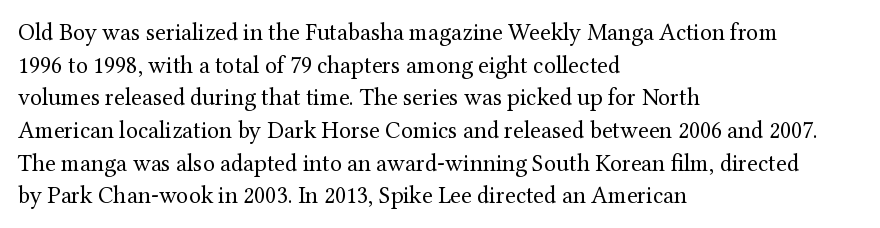
Q: Is the text bold? A: No.
Q: Is the text italic (slanted)? A: No, it is upright.
Q: Is the text underlined? A: No.
Q: How is the paragraph aligned? A: Left-aligned.
Q: Is the spacing between letters normal or unusually wide? A: Normal.
Q: Is the spacing between lines tight, normal or loose? A: Normal.
